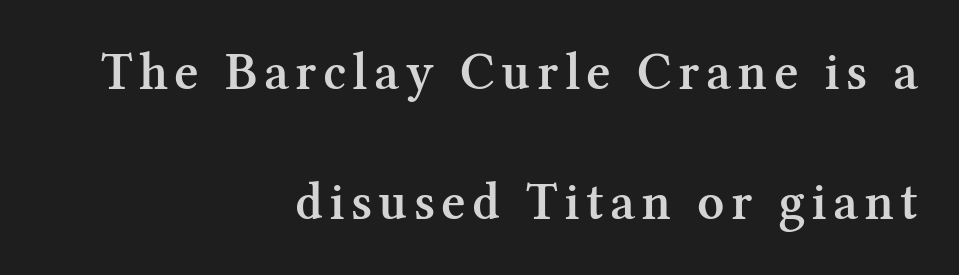
The image shows 53 px semibold serif type, upright; set right-aligned, loose line spacing (2.46x), not underlined; medium stroke contrast and a medium x-height.
